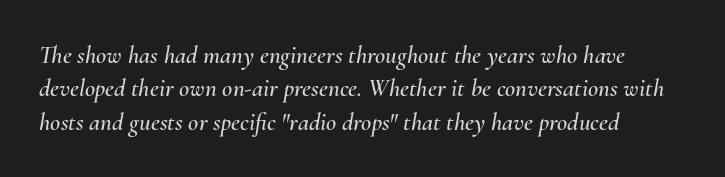
An italicized treatment has been applied to the whole sample. The rows are spaced the way most documents space them. The zone under the glyphs is completely vacant. Horizontal alignment here is leftward, the default for most running prose. The gaps between neighbouring characters are ordinary and unremarkable.
